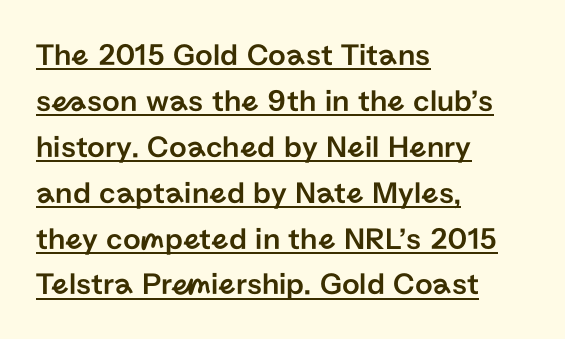
The image shows 31 px sans-serif type, upright; set left-aligned, normal line spacing (1.48x), normal letter spacing, underlined; low stroke contrast and a medium x-height.
